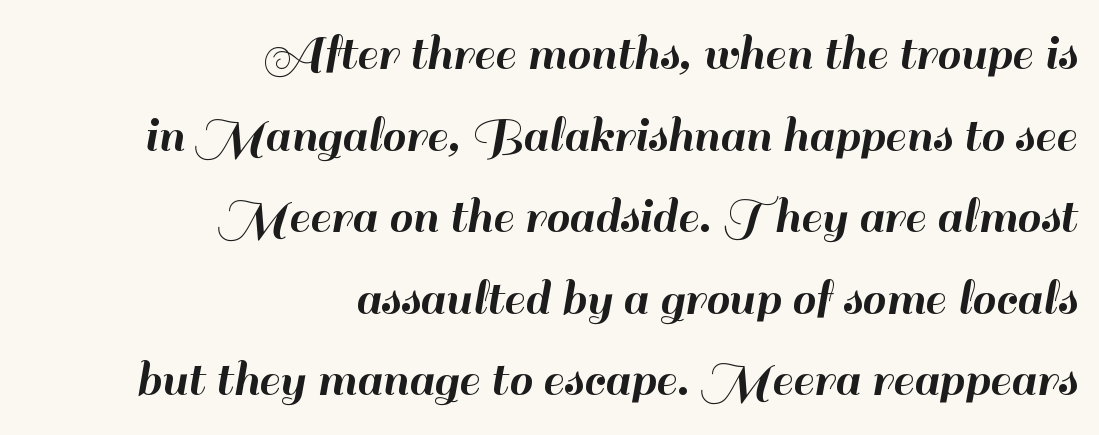
The line-height multiplier appears to be the usual default. The passage shown is not underscored anywhere. Each letter keeps its own natural width here, so spacing adapts to shape. Grotesque or geometric, the face here clearly has no serifs. Typeset ragged left — the right edge is the straight one.
